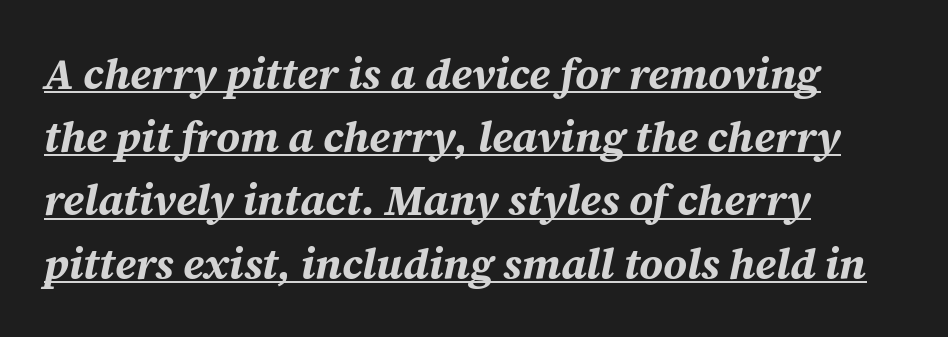
The image shows 43 px bold type, italic (leaning right); set left-aligned, normal line spacing (1.47x), normal letter spacing, underlined; medium stroke contrast and a medium x-height.
